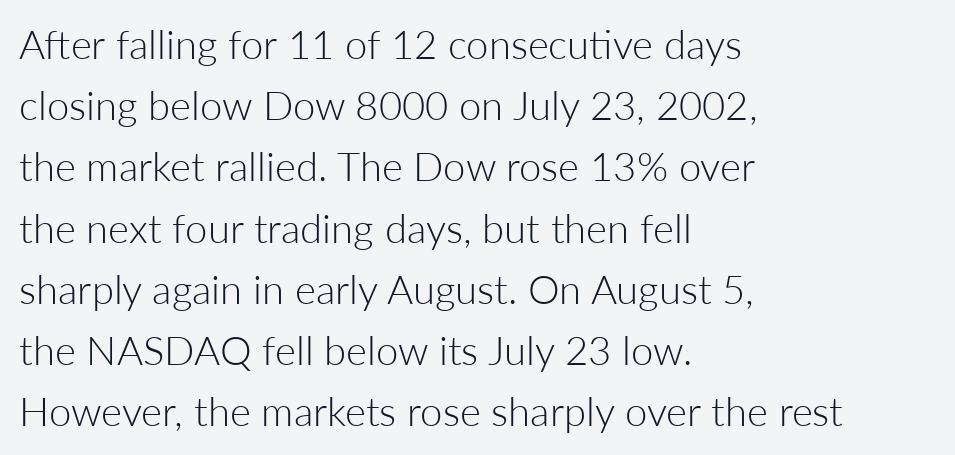
The letters stand straight up with perfectly vertical stems. Vertical spacing — default. In terms of letterspacing, this is plain default setting. Underline: absent.
